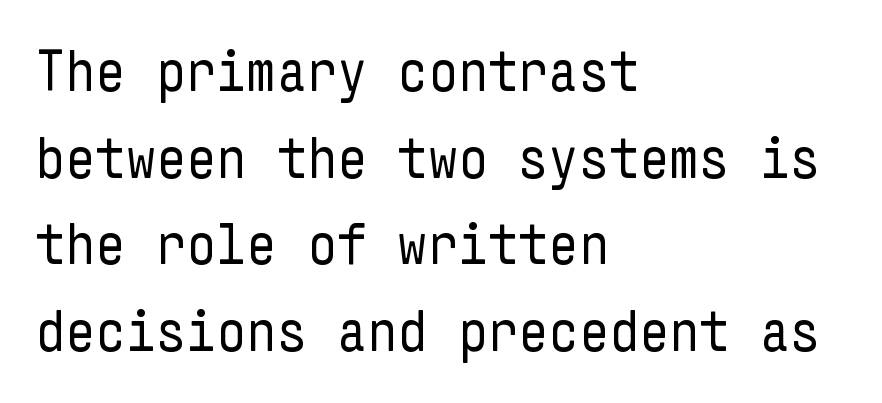
{"serif": "no", "italic": "no", "bold": "no", "weight": "regular", "width": "condensed", "stroke_contrast": "low", "x_height": "medium", "underline": "no", "align": "left", "line_spacing": "normal", "line_spacing_ratio": 1.47, "letter_spacing": "normal", "letter_spacing_em": 0.0, "glyph_px": 59}
